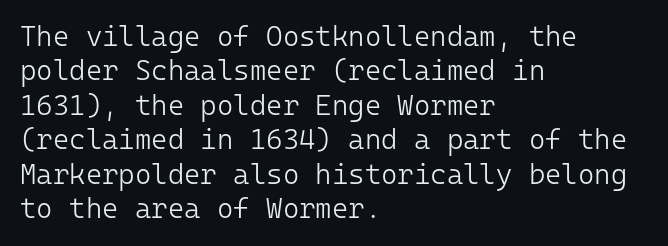
Q: Is the text bold? A: No.
Q: Is the text italic (slanted)? A: No, it is upright.
Q: Is the typeface a serif or a sans-serif typeface? A: Sans-serif.
Q: Is the text underlined? A: No.
Q: How is the paragraph aligned? A: Left-aligned.
Q: Is the spacing between letters normal or unusually wide? A: Normal.
Q: Width (condensed, normal, or wide)? A: Normal.
Q: Stroke contrast? A: Low.
Q: x-height? A: Medium.
Q: Monospaced? A: Yes.
